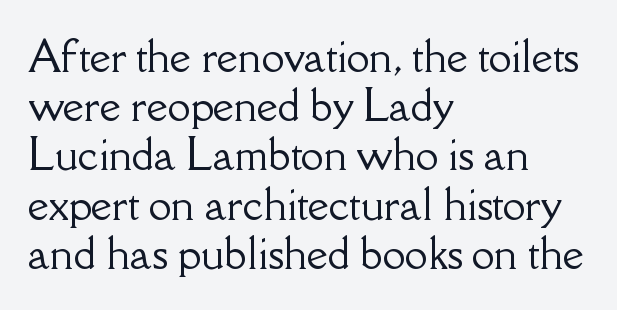
{"serif": "yes", "italic": "no", "width": "normal", "stroke_contrast": "low", "x_height": "small", "monospaced": "no", "underline": "no", "align": "left", "line_spacing_ratio": 1.2, "letter_spacing": "normal", "letter_spacing_em": 0.0, "glyph_px": 41}
